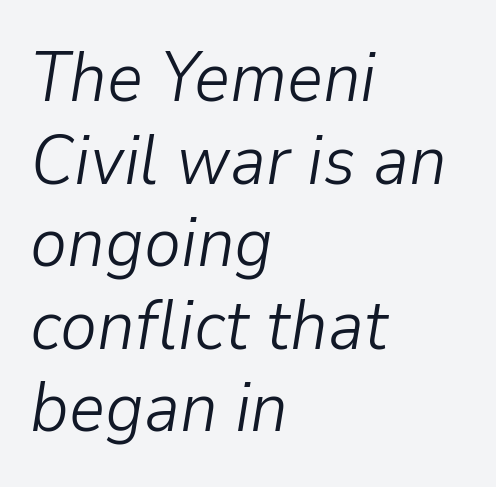
Is this a fixed-width face? No — the glyphs have proportional, varying widths. The passage shown has conventional tracking throughout. The face looks like a standard text weight, possibly lighter. Teacher's note: observe the even left margin — that is flush-left alignment.
